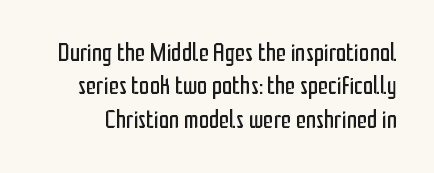
The image shows 26 px text type, upright; set normal line spacing (1.28x), normal letter spacing, not underlined.
